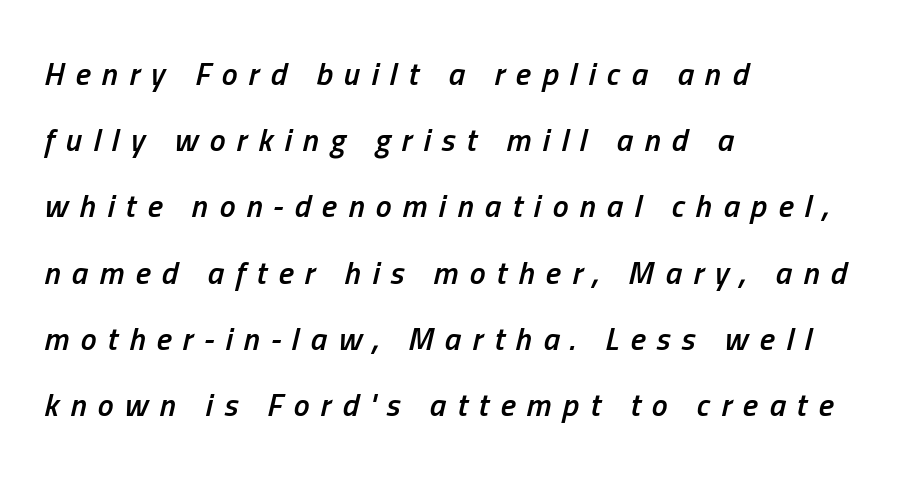
Q: Is the text bold? A: Semi-bold.
Q: Is the text italic (slanted)? A: Yes, it leans right by about 13 degrees.
Q: Is the text underlined? A: No.
Q: How is the paragraph aligned? A: Left-aligned.
Q: Is the spacing between letters normal or unusually wide? A: Unusually wide.
Q: Is the spacing between lines tight, normal or loose? A: Loose.
Q: Width (condensed, normal, or wide)? A: Condensed.
Q: Stroke contrast? A: Low.
Q: x-height? A: Medium.
Q: Monospaced? A: No.
